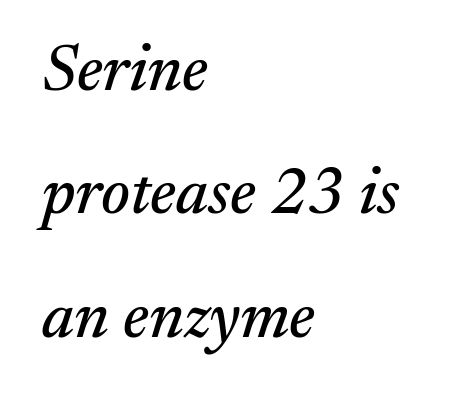
Q: Is the text italic (slanted)? A: Yes, it leans right by about 17 degrees.
Q: Is the typeface a serif or a sans-serif typeface? A: Serif.
Q: Is the text underlined? A: No.
Q: How is the paragraph aligned? A: Left-aligned.
Q: Is the spacing between letters normal or unusually wide? A: Normal.
Q: Is the spacing between lines tight, normal or loose? A: Loose.
Q: Width (condensed, normal, or wide)? A: Normal.
Q: Stroke contrast? A: Medium.
Q: x-height? A: Medium.
Q: Monospaced? A: No.
